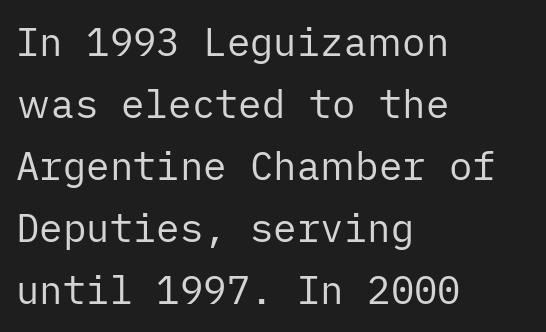
{"serif": "no", "italic": "no", "bold": "no", "weight": "regular", "width": "normal", "stroke_contrast": "low", "x_height": "medium", "underline": "no", "align": "left", "line_spacing": "normal", "line_spacing_ratio": 1.59, "letter_spacing": "normal", "letter_spacing_em": 0.0, "glyph_px": 39}
